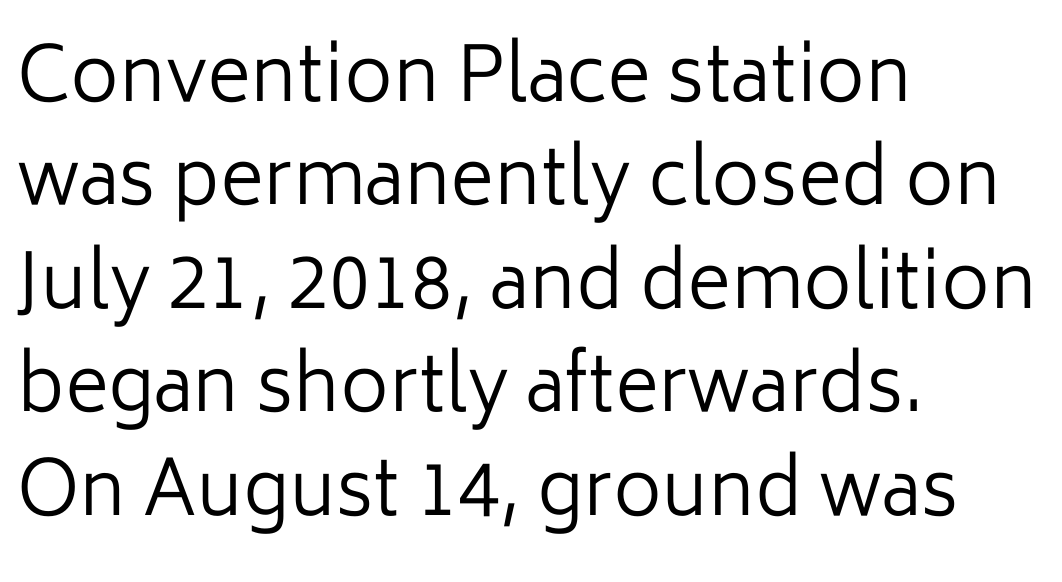
Q: Is the text bold? A: No.
Q: Is the text italic (slanted)? A: No, it is upright.
Q: Is the typeface a serif or a sans-serif typeface? A: Sans-serif.
Q: Is the text underlined? A: No.
Q: How is the paragraph aligned? A: Left-aligned.
Q: Is the spacing between letters normal or unusually wide? A: Normal.
Q: Is the spacing between lines tight, normal or loose? A: Normal.
Q: Width (condensed, normal, or wide)? A: Normal.
Q: Stroke contrast? A: Low.
Q: x-height? A: Medium.
Q: Monospaced? A: No.
